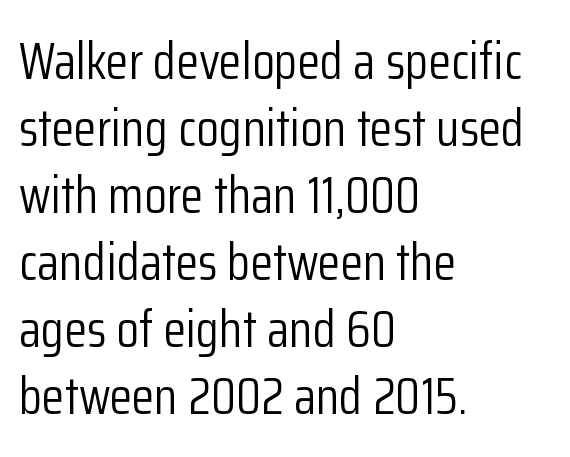
{"serif": "no", "italic": "no", "bold": "no", "weight": "light", "width": "condensed", "stroke_contrast": "low", "x_height": "medium", "monospaced": "no", "underline": "no", "align": "left", "line_spacing": "normal", "line_spacing_ratio": 1.29, "letter_spacing": "normal", "letter_spacing_em": 0.0, "glyph_px": 52}
